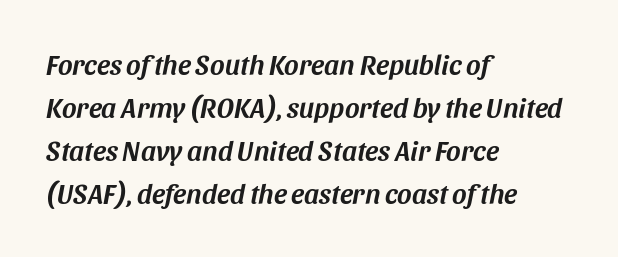
Think of a printed novel: that variable character pitch is what you see here. No word sits above an underline. The space between consecutive lines is moderate. The passage shown has conventional tracking throughout. Characters are canted at an angle relative to the baseline's perpendicular.
